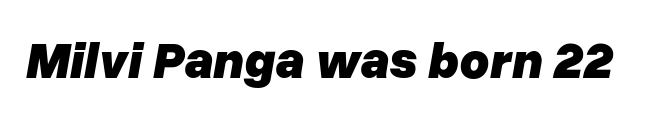
You could not count columns in this text — the font is proportionally spaced. Between one letter and the next there's only the usual sliver of space. Every letter is thick-stroked: bold, no question. When letters slant like this, we call the style italic.
